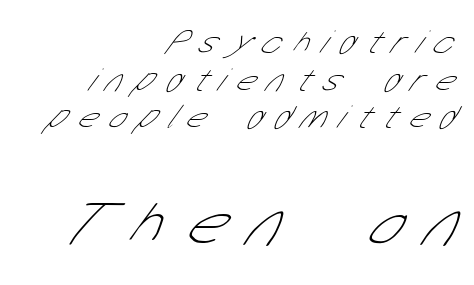
The passage shown begins with its smaller block and ends with its larger one. In terms of letterform style, serifs are entirely absent. Heft: none added — not bold. The rendering anchors every line to the right-hand side.
